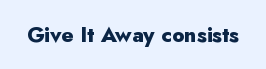
The letterforms sit shoulder to shoulder at normal distance. These lines were composed using upright roman letters. Check the space under the baseline: it is left empty. The sample has been set heavy, in full bold.
